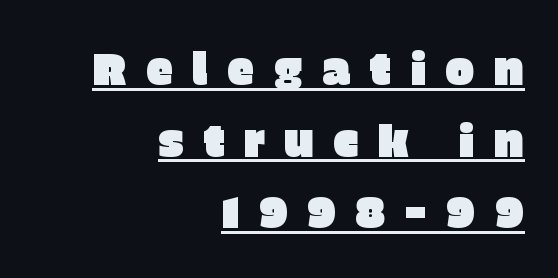
The image shows 44 px sans-serif type, upright; set right-aligned, normal line spacing (1.63x), unusually wide letter spacing (+0.43 em), underlined; low stroke contrast and a large x-height.
